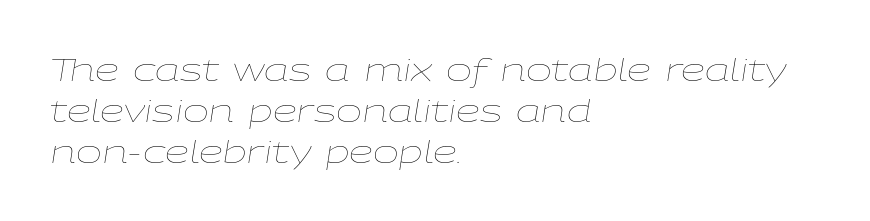
If you drew a ruler down the left edge, every line would touch it. The typeface has the unassuming heft of standard copy or less. One glance says typical: line gaps are just what's usual. Anything drawn beneath the words? Only blank space. You could not count columns in this text — the font is proportionally spaced.
